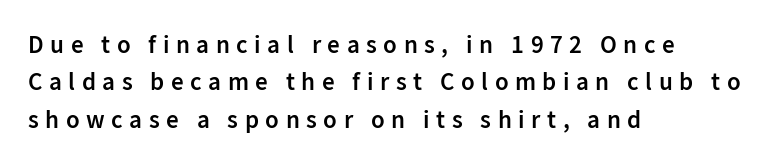
The image shows 25 px text type, upright; set left-aligned, normal line spacing (1.5x), unusually wide letter spacing (+0.26 em), not underlined.
